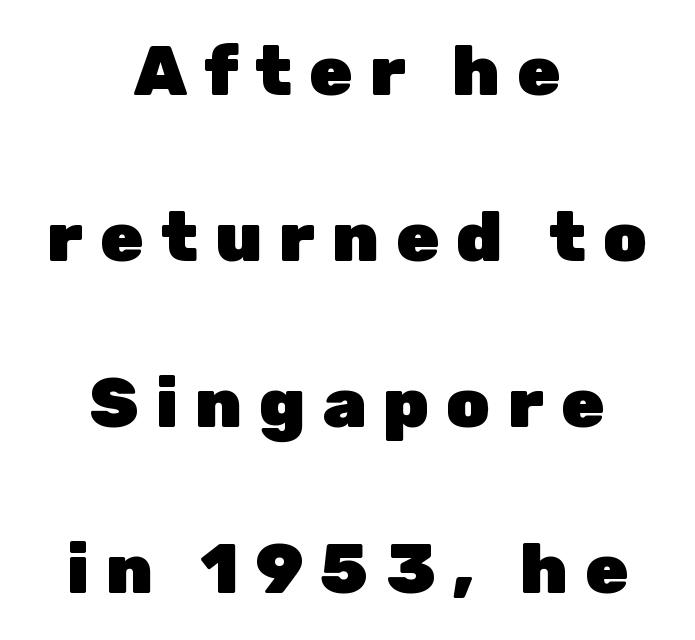
Q: Is the text bold? A: Yes.
Q: Is the text italic (slanted)? A: No, it is upright.
Q: Is the typeface a serif or a sans-serif typeface? A: Sans-serif.
Q: Is the text underlined? A: No.
Q: How is the paragraph aligned? A: Centered.
Q: Is the spacing between letters normal or unusually wide? A: Unusually wide.
Q: Is the spacing between lines tight, normal or loose? A: Loose.
Q: Width (condensed, normal, or wide)? A: Normal.
Q: Stroke contrast? A: Low.
Q: x-height? A: Medium.
Q: Monospaced? A: No.
